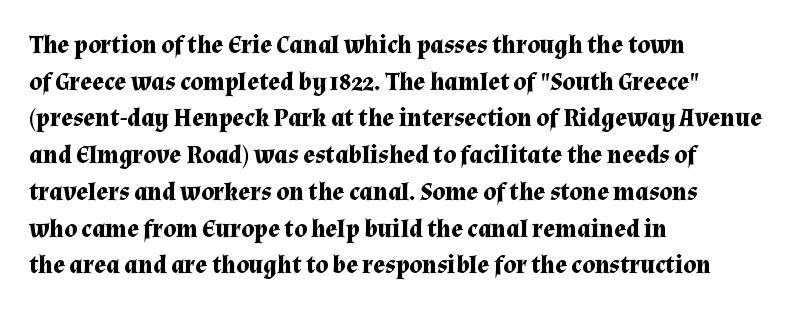
{"italic": "no", "bold": "yes", "underline": "no", "align": "left", "line_spacing": "normal", "line_spacing_ratio": 1.47, "letter_spacing": "normal", "letter_spacing_em": 0.0, "glyph_px": 25}
